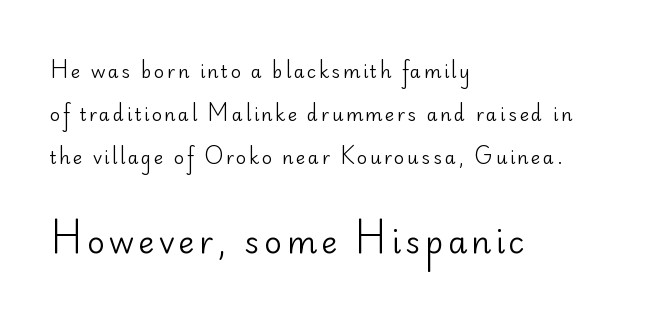
Vertical strokes here are truly vertical. One-word summary of the alignment: left. Decoration check: the copy has no underline. Regarding serifs, this sample does without them. Ink coverage per letter is moderate at most.
